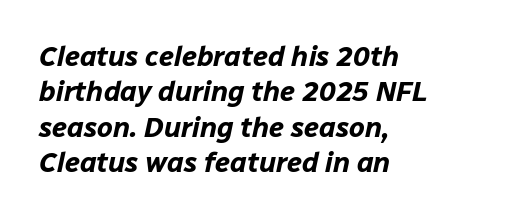
{"italic": "yes", "lean": "right", "slant_degrees": 12, "bold": "yes", "weight": "bold", "width": "normal", "stroke_contrast": "low", "x_height": "medium", "monospaced": "no", "underline": "no", "align": "left", "line_spacing": "normal", "line_spacing_ratio": 1.26, "letter_spacing": "normal", "letter_spacing_em": 0.0, "glyph_px": 28}
